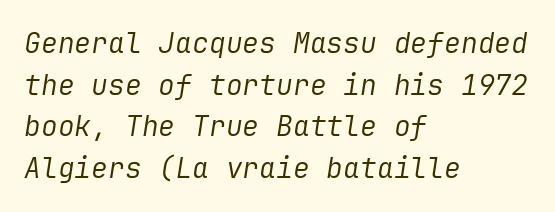
The image shows 28 px regular-weight type, italic (leaning right); set left-aligned, normal line spacing (1.49x), normal letter spacing, not underlined; low stroke contrast and a medium x-height.
